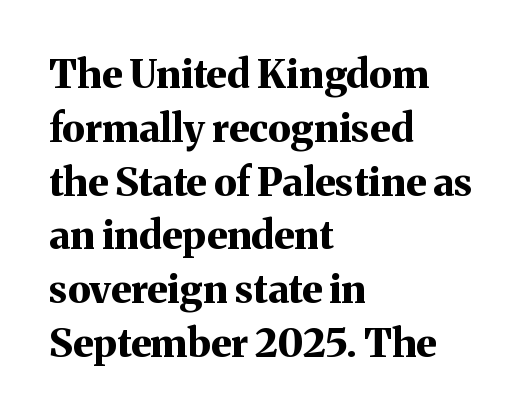
{"serif": "yes", "italic": "no", "bold": "yes", "weight": "bold", "width": "normal", "stroke_contrast": "medium", "x_height": "medium", "monospaced": "no", "underline": "no", "align": "left", "line_spacing": "normal", "line_spacing_ratio": 1.38, "letter_spacing": "normal", "letter_spacing_em": 0.0, "glyph_px": 39}
